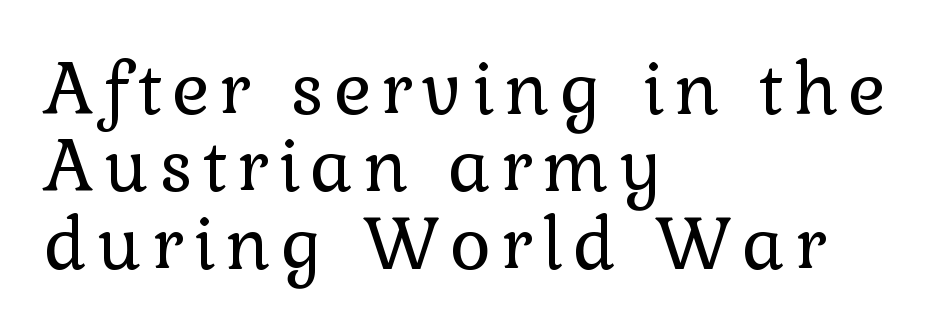
A light-to-regular cut is what we see here. Which margin do the lines hug? The left one — the right edge is uneven. Bare-footed words on every line. Each new line begins almost immediately beneath the previous one.
